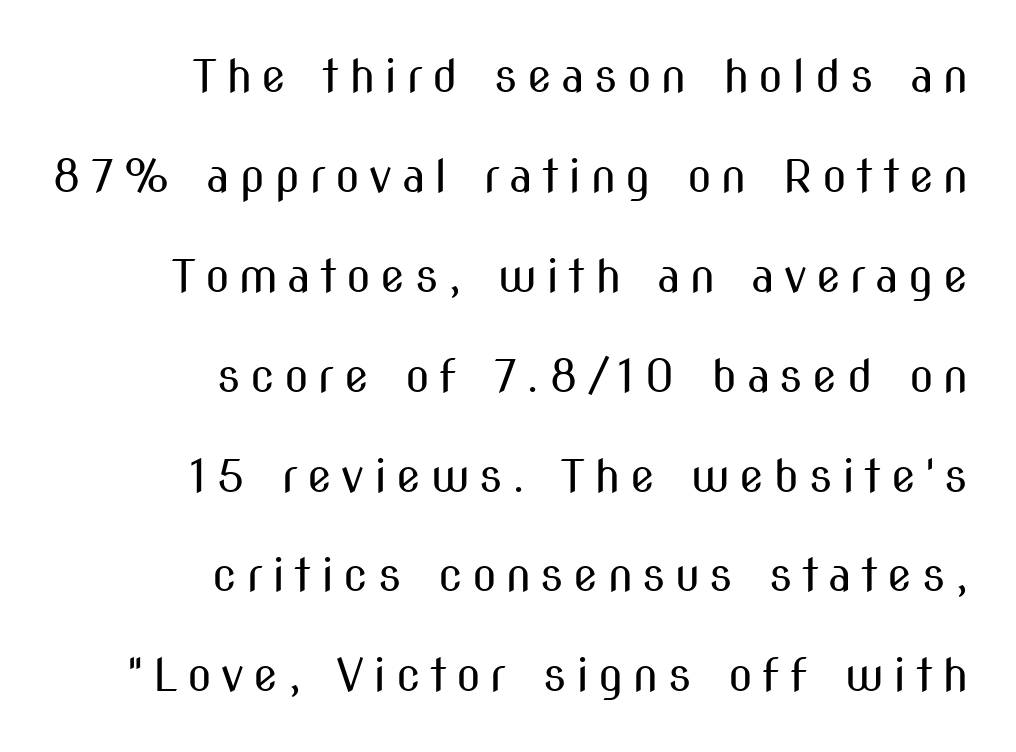
The image shows 45 px regular-weight, condensed sans-serif type, upright; set right-aligned, loose line spacing (2.22x), unusually wide letter spacing (+0.21 em), not underlined; medium stroke contrast and a medium x-height.
